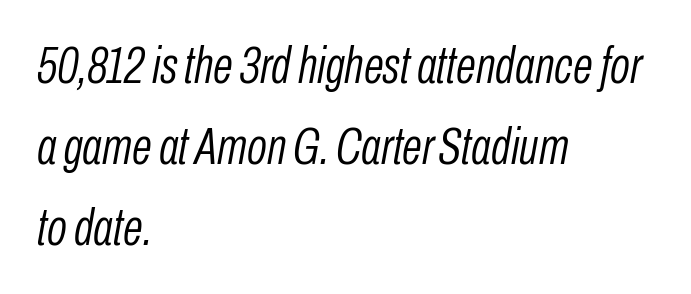
{"italic": "yes", "lean": "right", "slant_degrees": 10, "bold": "no", "weight": "light", "width": "condensed", "stroke_contrast": "low", "x_height": "medium", "monospaced": "no", "underline": "no", "align": "left", "line_spacing": "normal", "line_spacing_ratio": 1.56, "letter_spacing": "normal", "letter_spacing_em": 0.0, "glyph_px": 52}
